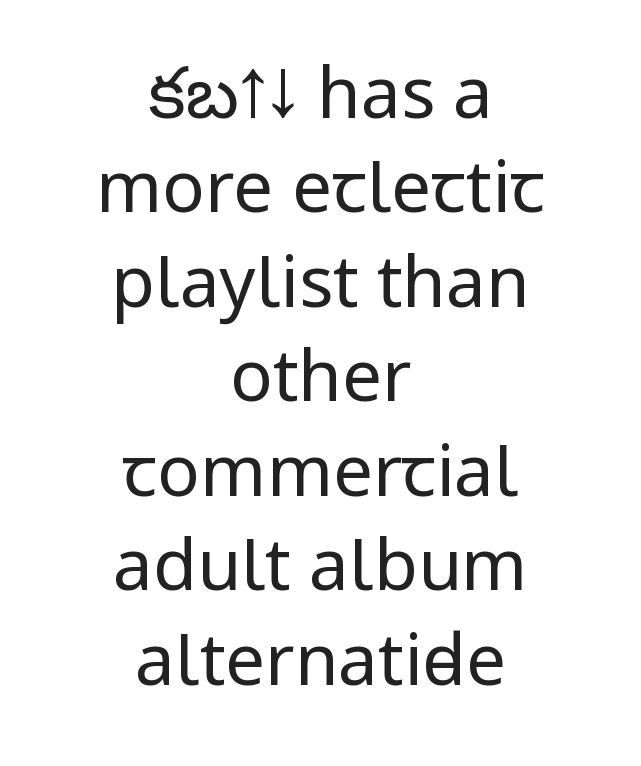
{"serif": "no", "italic": "no", "bold": "no", "weight": "regular", "width": "condensed", "stroke_contrast": "low", "x_height": "large", "monospaced": "no", "underline": "no", "align": "center", "line_spacing": "normal", "line_spacing_ratio": 1.33, "letter_spacing": "normal", "letter_spacing_em": 0.0, "glyph_px": 71}
